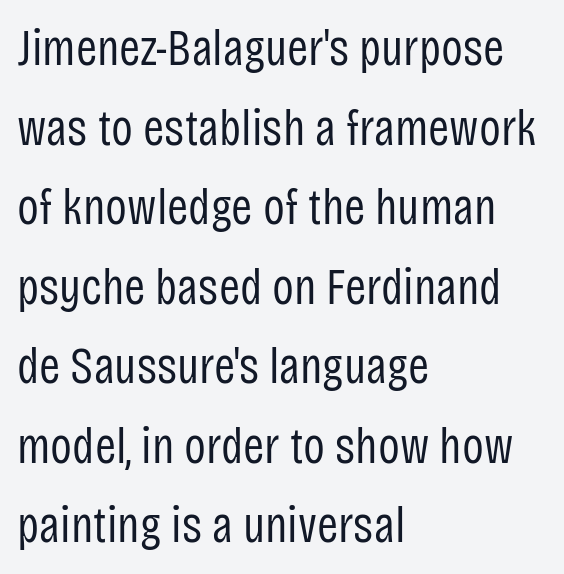
The image shows 51 px regular-weight, condensed sans-serif type, upright; set left-aligned, normal line spacing (1.56x), normal letter spacing, not underlined; low stroke contrast and a large x-height.
